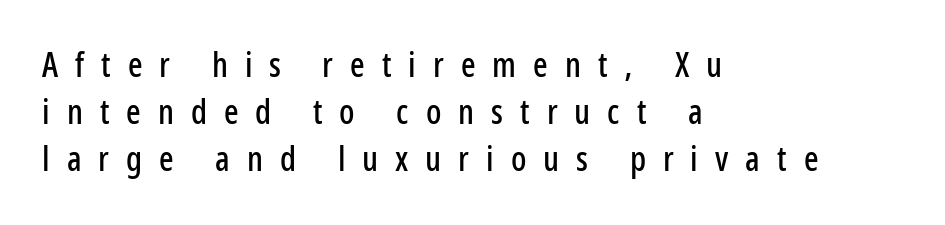
Q: Is the text italic (slanted)? A: No, it is upright.
Q: Is the typeface a serif or a sans-serif typeface? A: Sans-serif.
Q: Is the text underlined? A: No.
Q: How is the paragraph aligned? A: Left-aligned.
Q: Is the spacing between letters normal or unusually wide? A: Unusually wide.
Q: Is the spacing between lines tight, normal or loose? A: Normal.
Q: Width (condensed, normal, or wide)? A: Condensed.
Q: Stroke contrast? A: Low.
Q: x-height? A: Medium.
Q: Monospaced? A: No.
